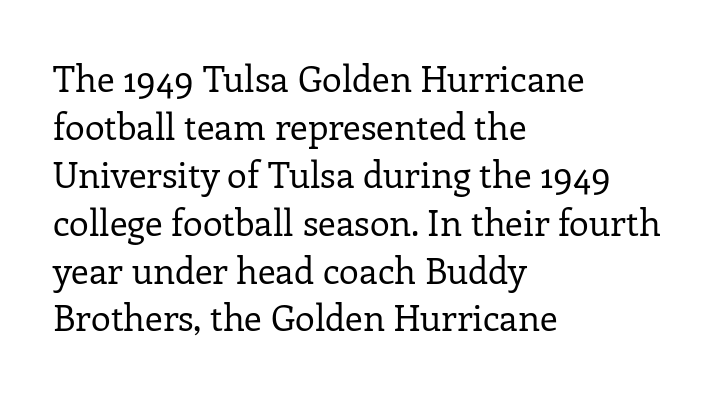
{"serif": "yes", "italic": "no", "bold": "no", "weight": "regular", "width": "normal", "stroke_contrast": "low", "x_height": "medium", "monospaced": "no", "underline": "no", "align": "left", "line_spacing": "normal", "line_spacing_ratio": 1.33, "letter_spacing": "normal", "letter_spacing_em": 0.0, "glyph_px": 36}
